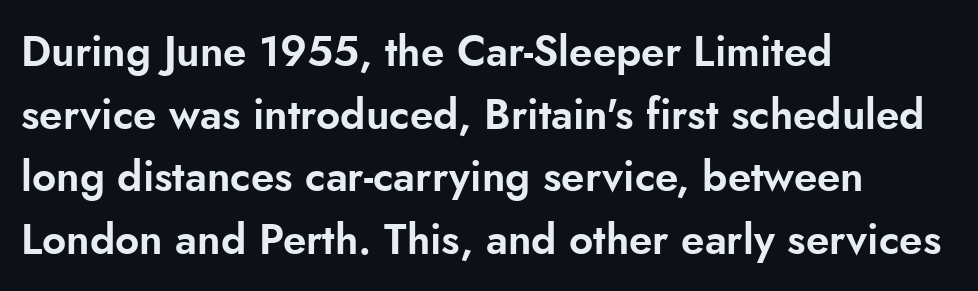
Interline gaps are of average width in this sample. Do the characters align in a grid? No, the font is proportional. Default kerning and tracking; the words read as compact shapes. This is sans-serif lettering, the kind often seen on screens and signage. The string is rendered with underlining switched off.
